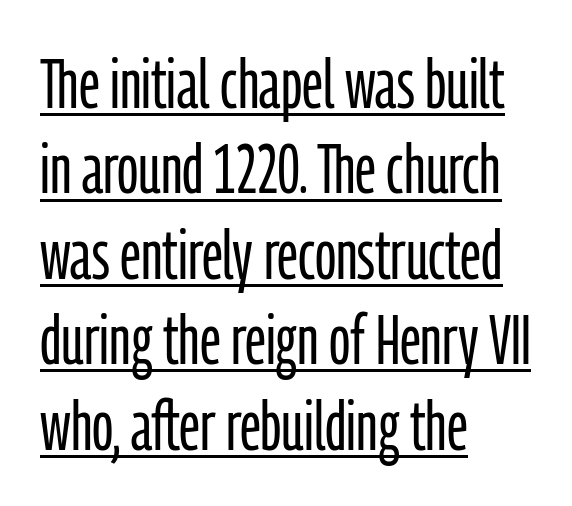
The image shows 70 px light, condensed sans-serif type, upright; set left-aligned, line spacing 1.22x, normal letter spacing, underlined; low stroke contrast and a medium x-height.
